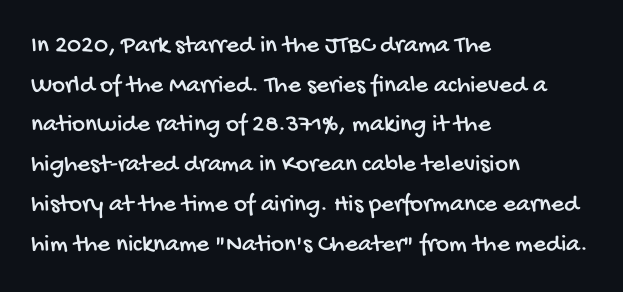
Q: Is the text underlined? A: No.
Q: How is the paragraph aligned? A: Left-aligned.
Q: Is the spacing between letters normal or unusually wide? A: Normal.
Q: Is the spacing between lines tight, normal or loose? A: Normal.
